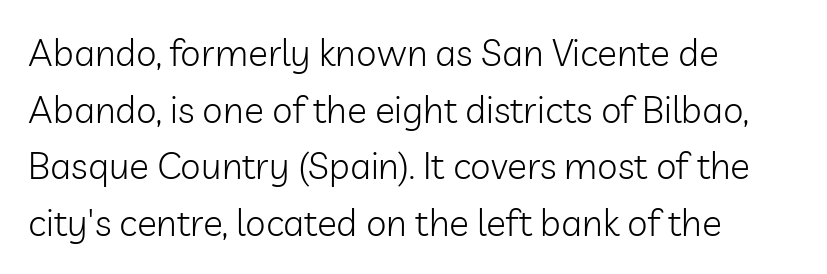
The words here are not underlined. All the whitespace from short lines collects on the right. Heaviness? Minimal to ordinary, like unemphasized prose. Interline gaps are of average width in this sample. Spacing between characters is what you'd get straight out of the box.
